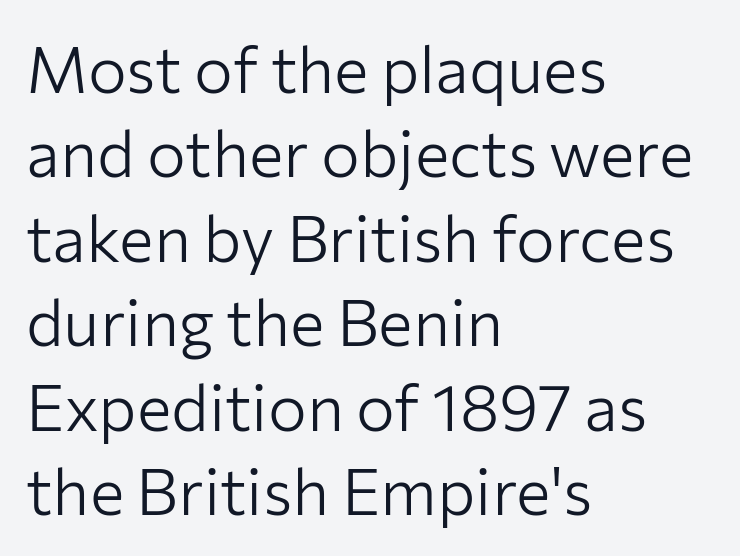
The image shows 65 px light sans-serif type, upright; set left-aligned, normal line spacing (1.3x), normal letter spacing, not underlined; low stroke contrast and a medium x-height.
